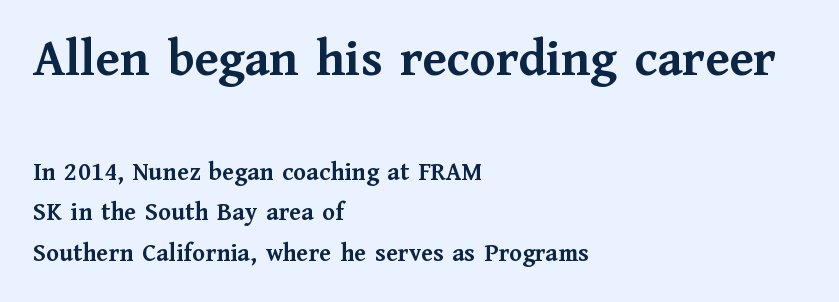
This block has exactly the height ordinary leading produces. The type is set solid horizontally, with unmodified tracking. Regarding serifs, this sample has them. Typeset ragged right — the left edge is the straight one. The strip under each line holds only bare page. The specimen reads as upright at a glance.
